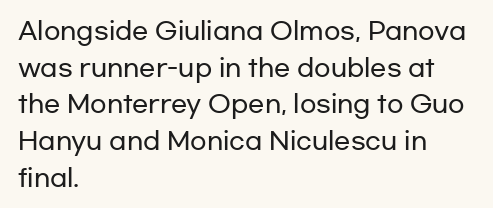
Q: Is the text italic (slanted)? A: No, it is upright.
Q: Is the text underlined? A: No.
Q: How is the paragraph aligned? A: Left-aligned.
Q: Is the spacing between letters normal or unusually wide? A: Normal.
Q: Is the spacing between lines tight, normal or loose? A: Normal.
